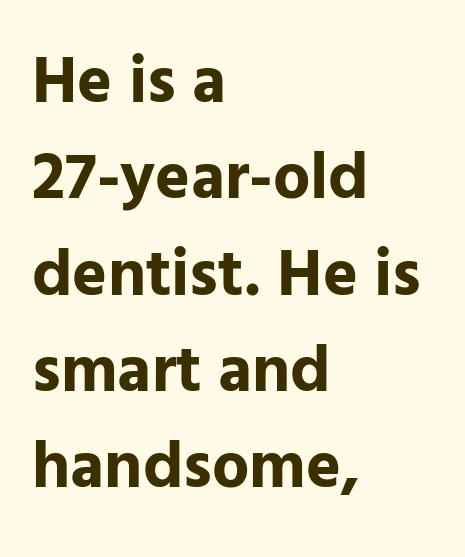
{"serif": "no", "italic": "no", "bold": "yes", "weight": "bold", "width": "normal", "stroke_contrast": "low", "x_height": "medium", "monospaced": "no", "underline": "no", "align": "left", "line_spacing": "normal", "line_spacing_ratio": 1.46, "letter_spacing": "normal", "letter_spacing_em": 0.0, "glyph_px": 66}
